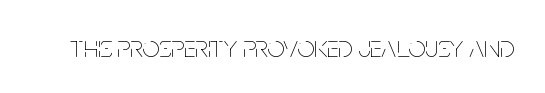
{"italic": "no", "bold": "no", "weight": "thin", "width": "condensed", "stroke_contrast": "low", "x_height": "large", "monospaced": "no", "underline": "no", "letter_spacing": "normal", "letter_spacing_em": 0.0, "glyph_px": 30}
